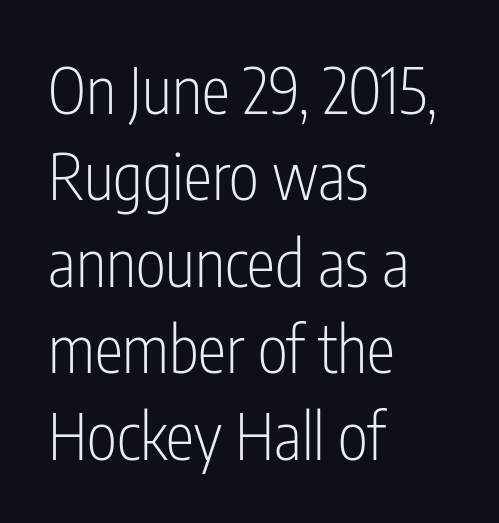
Serif or sans? Sans — the stroke terminals are bare. Ordinary non-slanted type is in use. The rendering uses natural spacing where letterforms have individual widths. Inter-character spacing is left at the font's built-in metrics.
